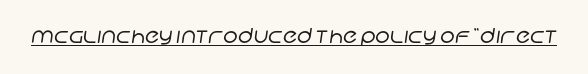
{"bold": "no", "underline": "yes", "letter_spacing": "normal", "letter_spacing_em": 0.0, "glyph_px": 21}
